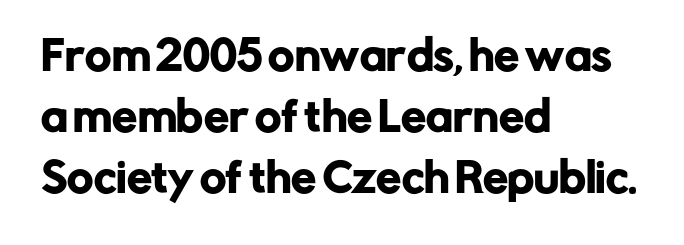
Q: Is the text italic (slanted)? A: No, it is upright.
Q: Is the typeface a serif or a sans-serif typeface? A: Sans-serif.
Q: Is the text underlined? A: No.
Q: How is the paragraph aligned? A: Left-aligned.
Q: Is the spacing between letters normal or unusually wide? A: Normal.
Q: Is the spacing between lines tight, normal or loose? A: Normal.
Q: Width (condensed, normal, or wide)? A: Normal.
Q: Stroke contrast? A: Low.
Q: x-height? A: Medium.
Q: Monospaced? A: No.
